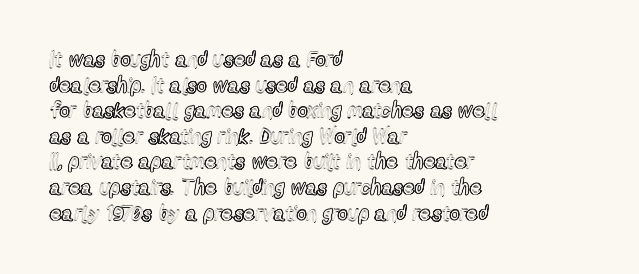
Q: Is the text italic (slanted)? A: Yes.
Q: Is the text underlined? A: No.
Q: How is the paragraph aligned? A: Left-aligned.
Q: Is the spacing between letters normal or unusually wide? A: Normal.
